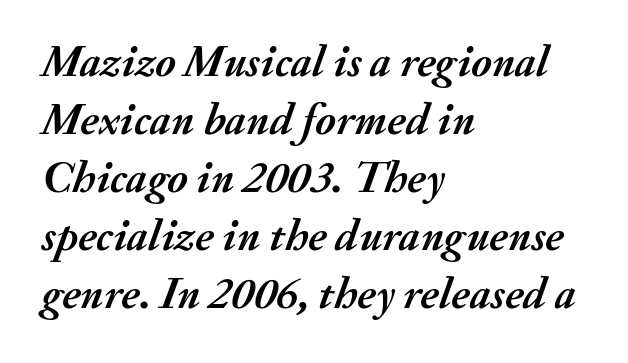
Q: Is the text bold? A: Yes.
Q: Is the text italic (slanted)? A: Yes, it leans right by about 20 degrees.
Q: Is the text underlined? A: No.
Q: How is the paragraph aligned? A: Left-aligned.
Q: Is the spacing between letters normal or unusually wide? A: Normal.
Q: Is the spacing between lines tight, normal or loose? A: Normal.
Q: Width (condensed, normal, or wide)? A: Normal.
Q: Stroke contrast? A: Medium.
Q: x-height? A: Small.
Q: Monospaced? A: No.
